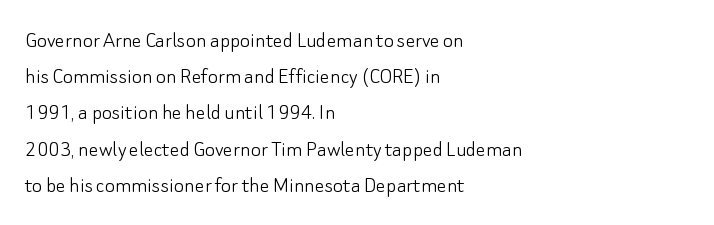
{"italic": "no", "bold": "no", "underline": "no", "align": "left", "line_spacing": "normal", "line_spacing_ratio": 1.51, "letter_spacing": "normal", "letter_spacing_em": 0.0, "glyph_px": 24}
